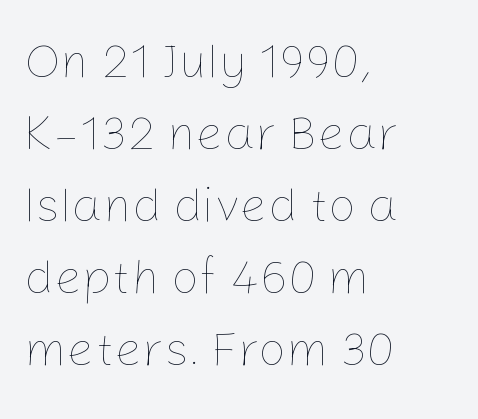
{"italic": "no", "bold": "no", "weight": "thin", "width": "normal", "stroke_contrast": "low", "x_height": "medium", "monospaced": "no", "underline": "no", "align": "left", "line_spacing": "normal", "line_spacing_ratio": 1.47, "letter_spacing": "normal", "letter_spacing_em": 0.0, "glyph_px": 49}
